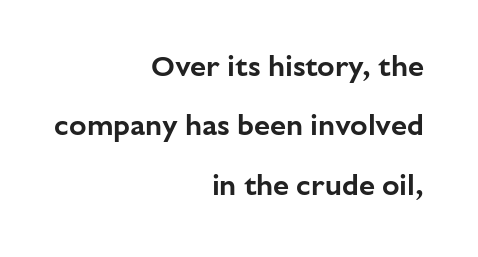
The image shows 29 px sans-serif type, upright; set right-aligned, loose line spacing (2.05x), normal letter spacing, not underlined; low stroke contrast and a medium x-height.
